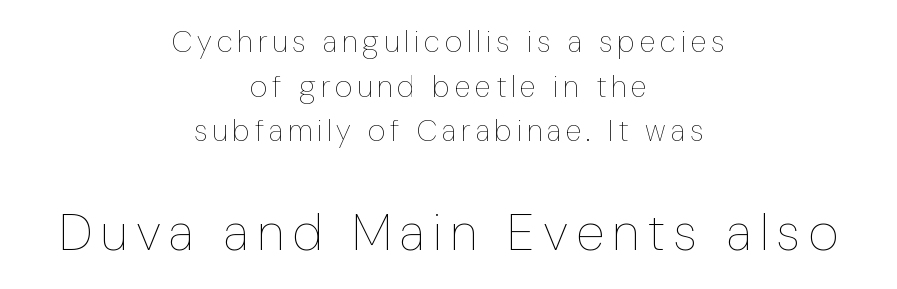
Q: Is the text bold? A: No.
Q: Is the text italic (slanted)? A: No, it is upright.
Q: Is the text underlined? A: No.
Q: How is the paragraph aligned? A: Centered.
Q: Is the spacing between lines tight, normal or loose? A: Normal.
Q: Which block of text is set in a larger size, the first (top) or the second (bottom)? A: The second (bottom) one.
Q: Width (condensed, normal, or wide)? A: Condensed.
Q: Stroke contrast? A: Low.
Q: x-height? A: Medium.
Q: Monospaced? A: No.
